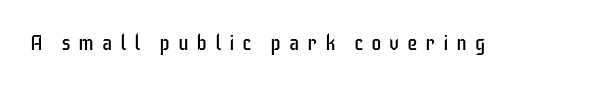
Look at the tracking — it's clearly loosened, letters drifting apart. Unlike italic type, these characters show no tilt at all. A quiet, ordinary-to-light weight characterises the typeface. This rendering features lettering with no underline.
